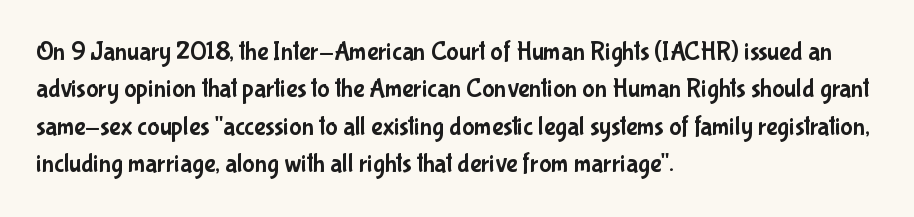
The image shows 26 px text type, upright; set left-aligned, normal line spacing (1.44x), normal letter spacing, not underlined.
